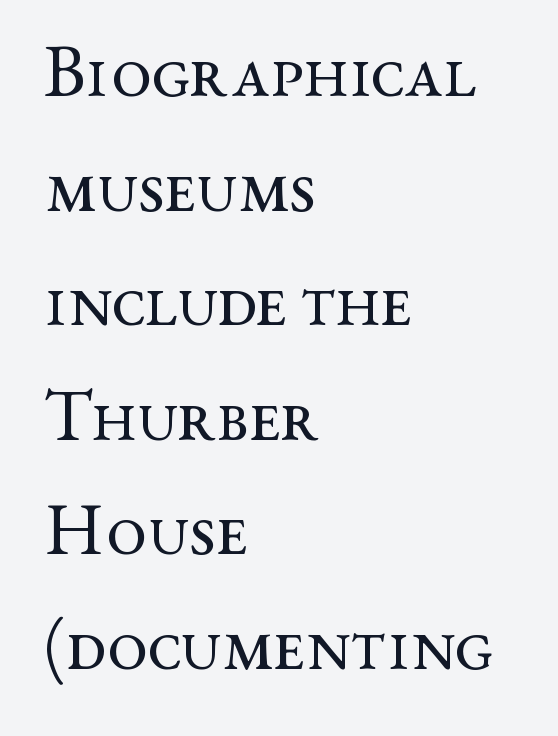
The image shows 73 px regular-weight, wide serif type, upright; set left-aligned, normal line spacing (1.57x), normal letter spacing, not underlined; medium stroke contrast and a medium x-height.
